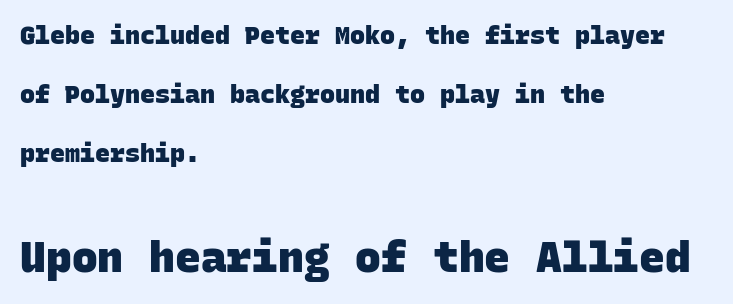
The image shows 43 px heavy sans-serif type, monospaced; set left-aligned, loose line spacing (2.36x), normal letter spacing, not underlined; the second (bottom) block is 1.72x larger; low stroke contrast and a large x-height.
